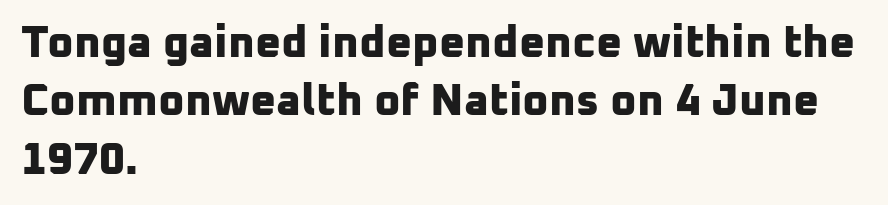
The paragraph has a hard left edge and a soft right edge. Is there much room between lines? A standard amount, neither cramped nor airy. Notice how thick the strokes are: this is what a full bold looks like. Quick note: underline off. Nope, no serifs anywhere on these letters.
